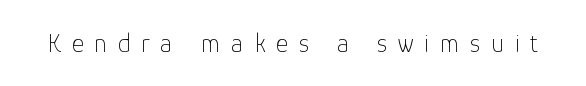
The image shows 26 px text type, upright; set unusually wide letter spacing (+0.41 em), not underlined.
